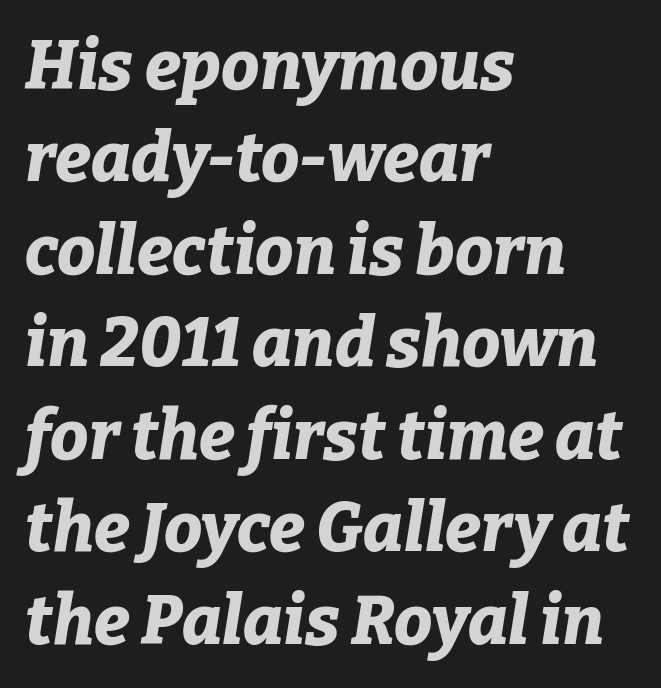
The leading is moderate, giving the passage an even texture. Spacing verdict: proportional, widths tailored to each character. The passage is arranged the way most books set body copy — flush left. Glyph-to-glyph distance matches everyday printed text.
